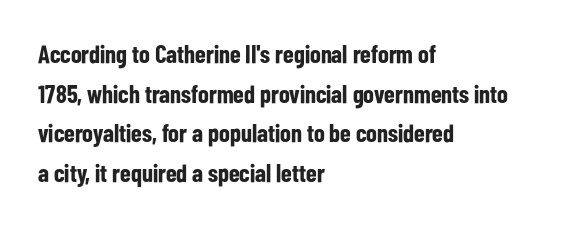
The image shows 25 px bold type, upright; set left-aligned, normal line spacing (1.59x), normal letter spacing, not underlined.
